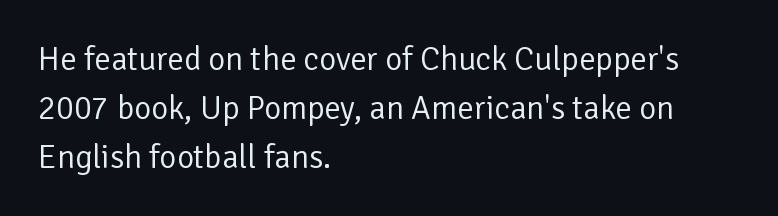
{"serif": "no", "italic": "no", "bold": "no", "weight": "regular", "width": "normal", "stroke_contrast": "low", "x_height": "medium", "monospaced": "no", "underline": "no", "align": "left", "line_spacing": "normal", "line_spacing_ratio": 1.48, "letter_spacing": "normal", "letter_spacing_em": 0.0, "glyph_px": 33}
